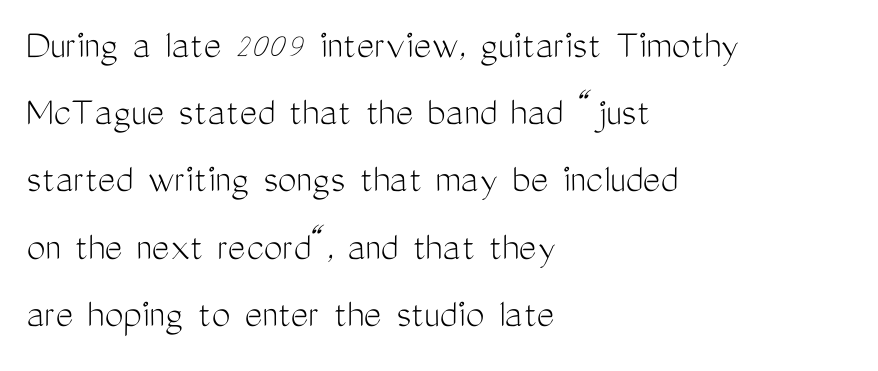
Think of a printed novel: that variable character pitch is what you see here. Here the glyphs are tracked normally, forming tight word shapes. Nobody drew a line under any word here. Honestly, the row spacing looks completely unremarkable.
